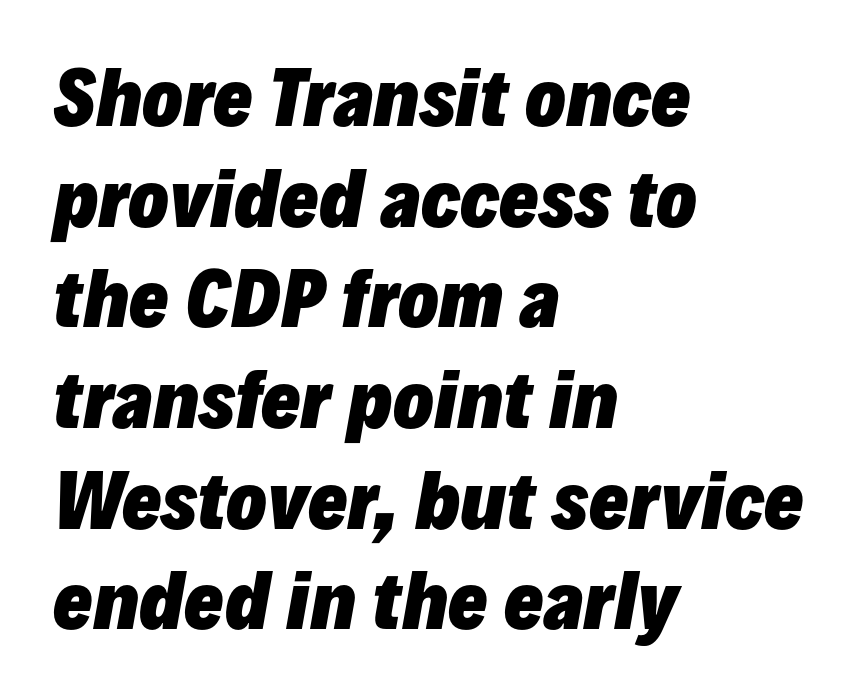
Casual observation: everything's shoved over to the left. Character widths vary here, with narrow letters taking less room than wide ones. Quick note: underline off. Leading: standard.
